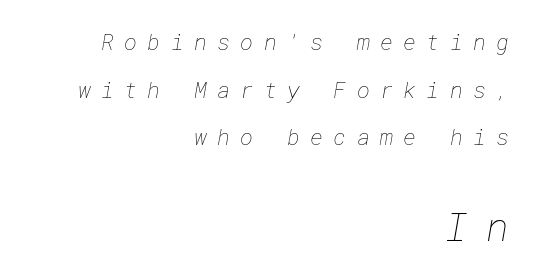
The image shows 39 px thin type; set right-aligned, loose line spacing (2.17x), unusually wide letter spacing (+0.47 em), not underlined; the second (bottom) block is 1.77x larger; low stroke contrast and a medium x-height.
